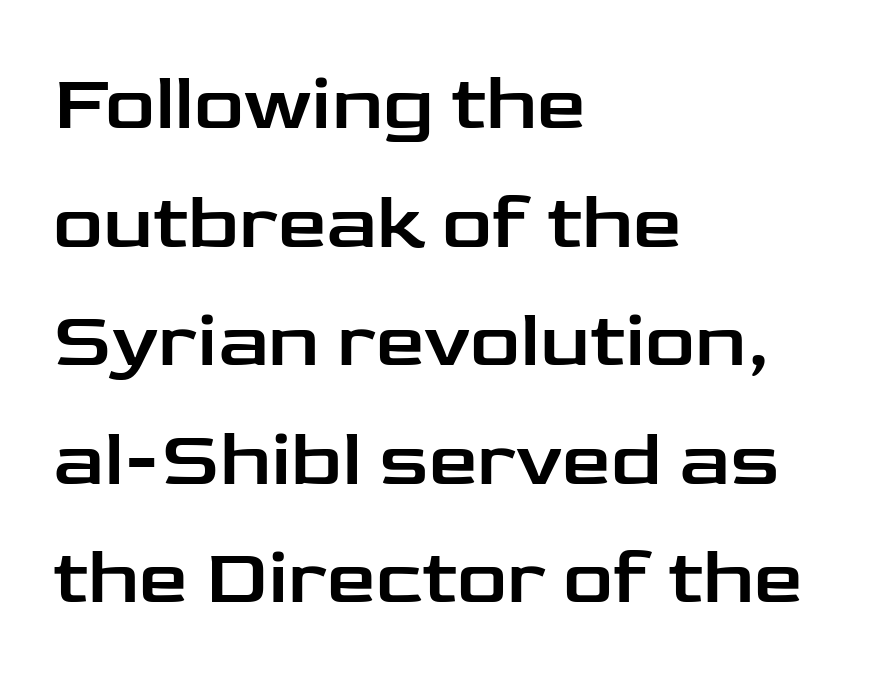
The passage shown has conventional tracking throughout. Note the varied advance widths — an 'i' is clearly narrower than an 'm'. Tall strokes in this sample are plumb rather than angled. A typesetter would call this leading conventional body-copy spacing. The paragraph shown leans on its left margin. Glance below the letters and you will spot only blank space.
